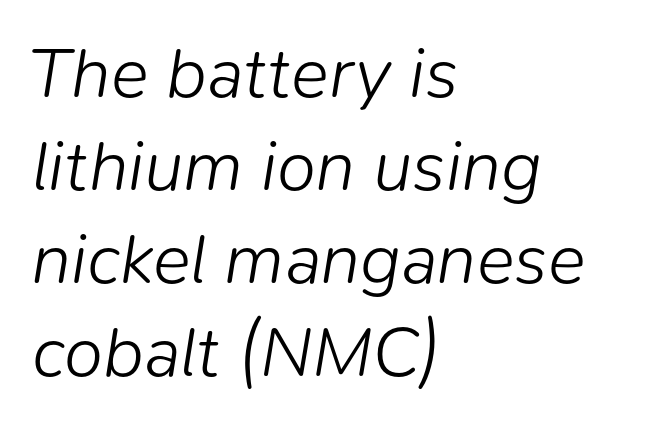
Q: Is the text bold? A: No.
Q: Is the text italic (slanted)? A: Yes, it leans right by about 9 degrees.
Q: Is the text underlined? A: No.
Q: How is the paragraph aligned? A: Left-aligned.
Q: Is the spacing between letters normal or unusually wide? A: Normal.
Q: Is the spacing between lines tight, normal or loose? A: Normal.
Q: Width (condensed, normal, or wide)? A: Normal.
Q: Stroke contrast? A: Low.
Q: x-height? A: Medium.
Q: Monospaced? A: No.
